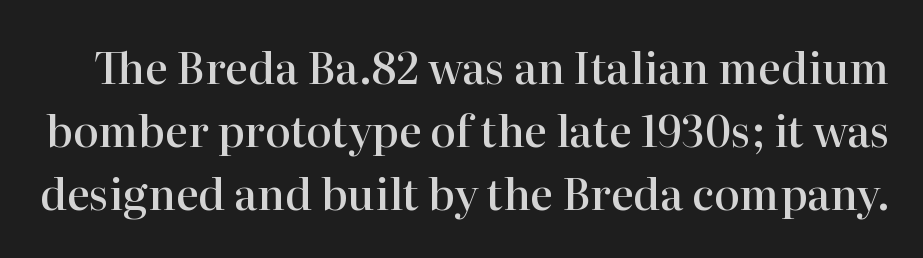
{"serif": "yes", "italic": "no", "bold": "semi", "weight": "semibold", "width": "normal", "stroke_contrast": "high", "x_height": "medium", "monospaced": "no", "underline": "no", "line_spacing": "normal", "line_spacing_ratio": 1.47, "letter_spacing": "normal", "letter_spacing_em": 0.0, "glyph_px": 43}
